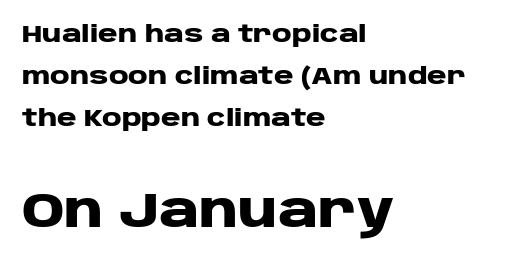
The strokes are fattened all the way to bold. A typesetter would call this proportional, since set widths differ per character. The more generous point size was reserved for the lower chunk. The specimen omits any rule beneath the text block's lines. Horizontally, the lines are justified to the leading edge only.
